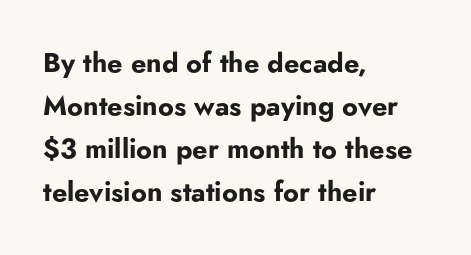
{"italic": "no", "bold": "yes", "underline": "no", "align": "left", "line_spacing": "normal", "line_spacing_ratio": 1.59, "letter_spacing": "normal", "letter_spacing_em": 0.0, "glyph_px": 27}
